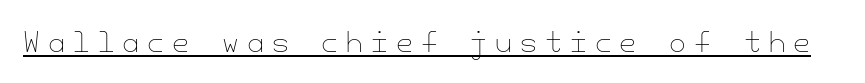
The image shows 27 px text type, upright; set unusually wide letter spacing (+0.3 em), underlined.
